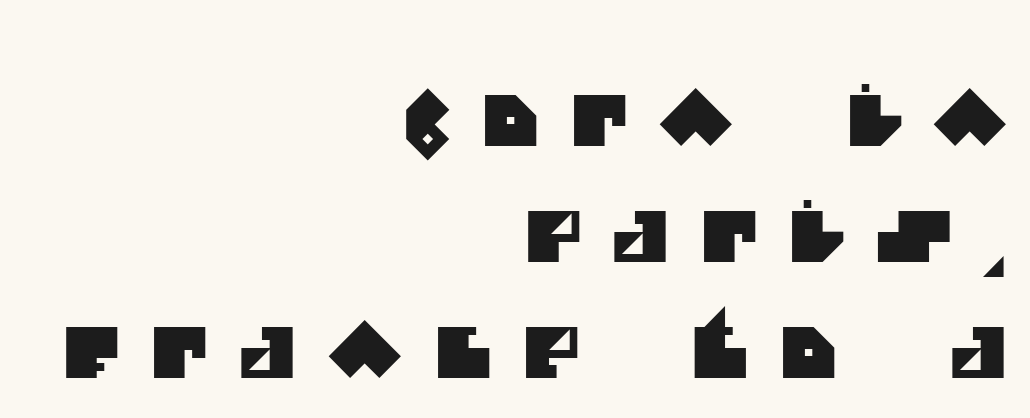
The image shows 70 px sans-serif type; set right-aligned, normal line spacing (1.66x), unusually wide letter spacing (+0.44 em), not underlined; medium stroke contrast and a large x-height.
